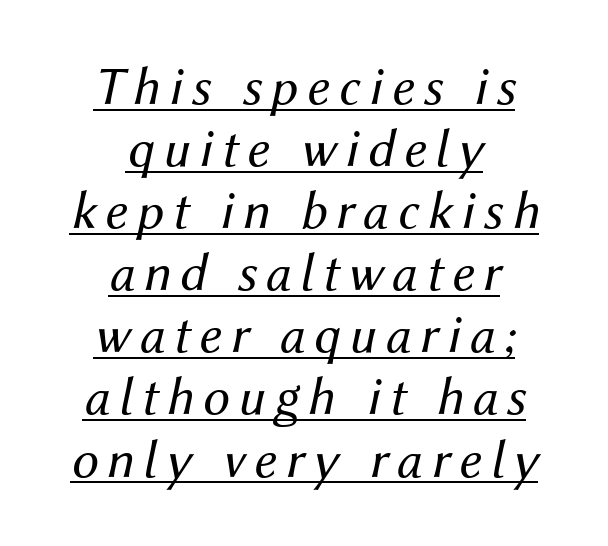
{"italic": "yes", "lean": "right", "slant_degrees": 12, "bold": "no", "weight": "regular", "width": "normal", "stroke_contrast": "medium", "x_height": "medium", "monospaced": "no", "underline": "yes", "align": "center", "line_spacing": "tight", "line_spacing_ratio": 1.15, "glyph_px": 54}
